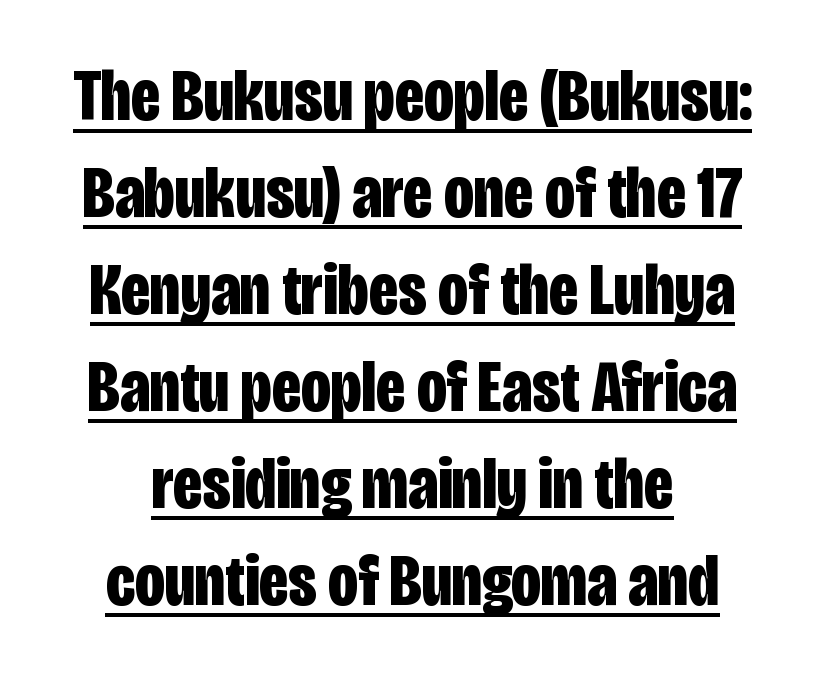
The image shows 74 px bold, condensed sans-serif type, upright; set centered, normal line spacing (1.31x), normal letter spacing, underlined; low stroke contrast and a large x-height.
